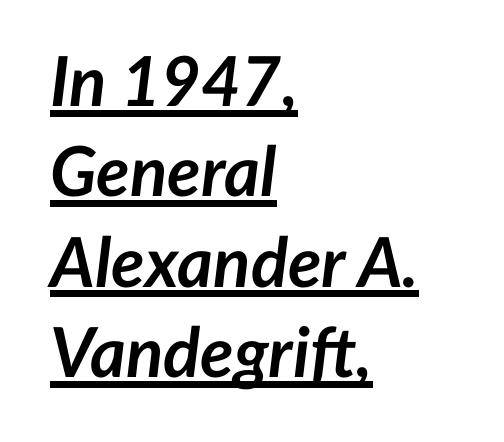
{"italic": "yes", "lean": "right", "slant_degrees": 7, "bold": "yes", "weight": "semibold", "width": "normal", "stroke_contrast": "low", "x_height": "medium", "monospaced": "no", "underline": "yes", "align": "left", "line_spacing": "normal", "line_spacing_ratio": 1.31, "letter_spacing": "normal", "letter_spacing_em": 0.0, "glyph_px": 69}
